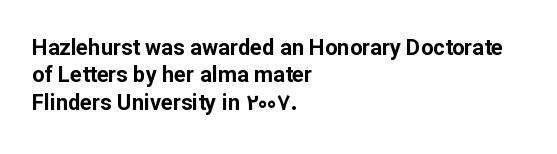
The image shows 22 px bold type, upright; set left-aligned, normal line spacing (1.25x), normal letter spacing, not underlined.
